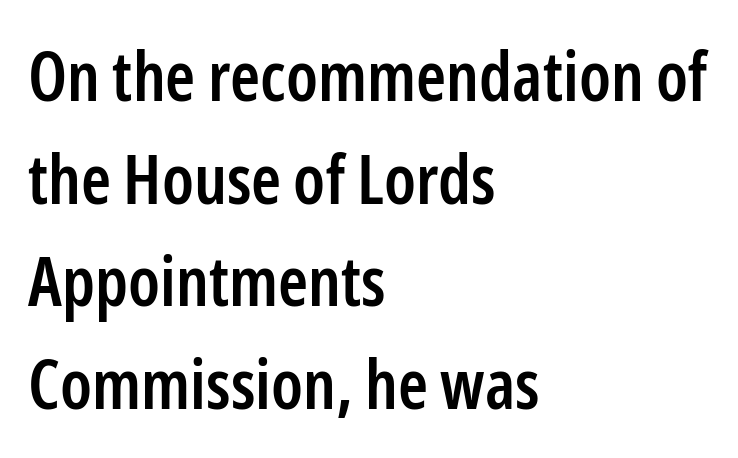
The image shows 68 px semibold, condensed sans-serif type, upright; set left-aligned, normal line spacing (1.51x), normal letter spacing, not underlined; low stroke contrast and a medium x-height.
